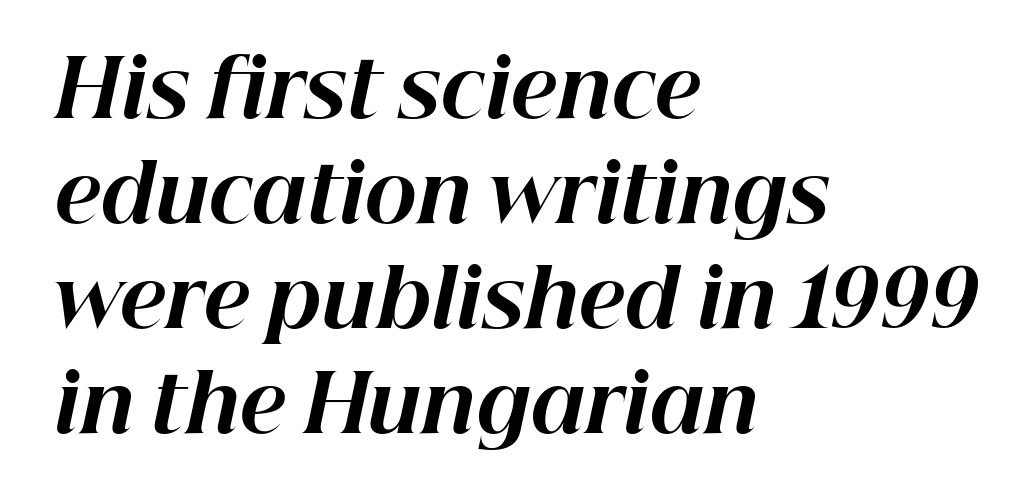
These lines are rendered in a variable-pitch font. Descenders are the only things crossing below the line. Interline gaps are of average width in this sample. Weight check: bold — yes, fully. What stands out about the letter spacing? Nothing — it is the standard amount.
